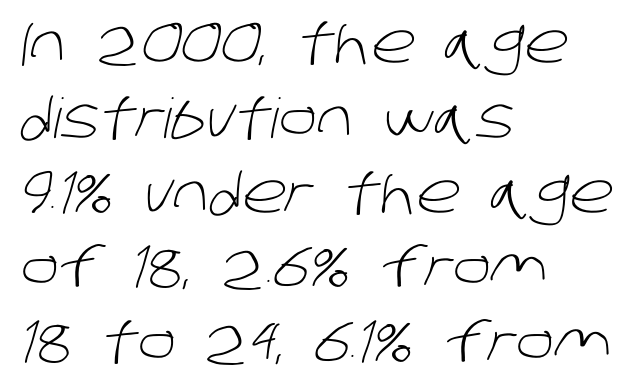
The image shows 55 px light sans-serif type; set left-aligned, normal line spacing (1.36x), normal letter spacing, not underlined; low stroke contrast and a large x-height.
